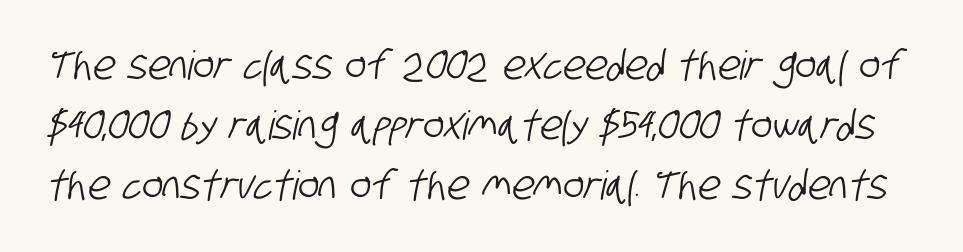
Look at the tracking — it's just the regular setting, nothing added. Compared with typical paragraphs, the rows here are spaced about the same. Descenders hang freely into open space. These lines are composed in type without serifs. Here the designer chose a conventional face with non-uniform glyph widths.
